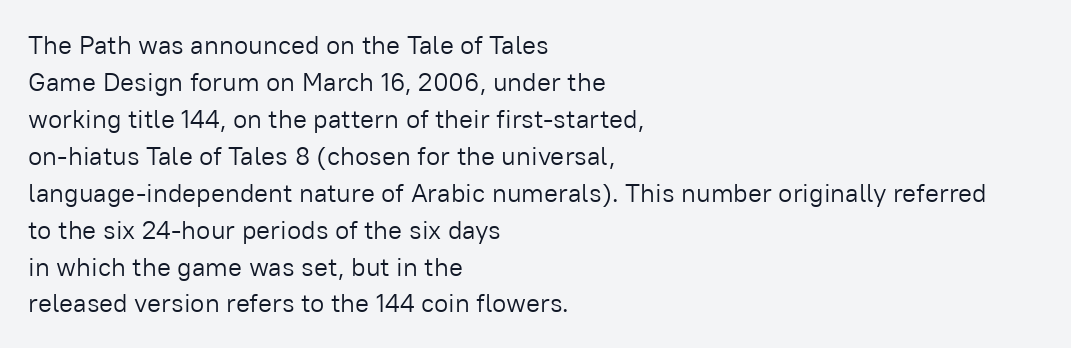
{"italic": "no", "bold": "no", "underline": "no", "align": "left", "line_spacing": "normal", "line_spacing_ratio": 1.42, "letter_spacing": "normal", "letter_spacing_em": 0.0, "glyph_px": 26}
